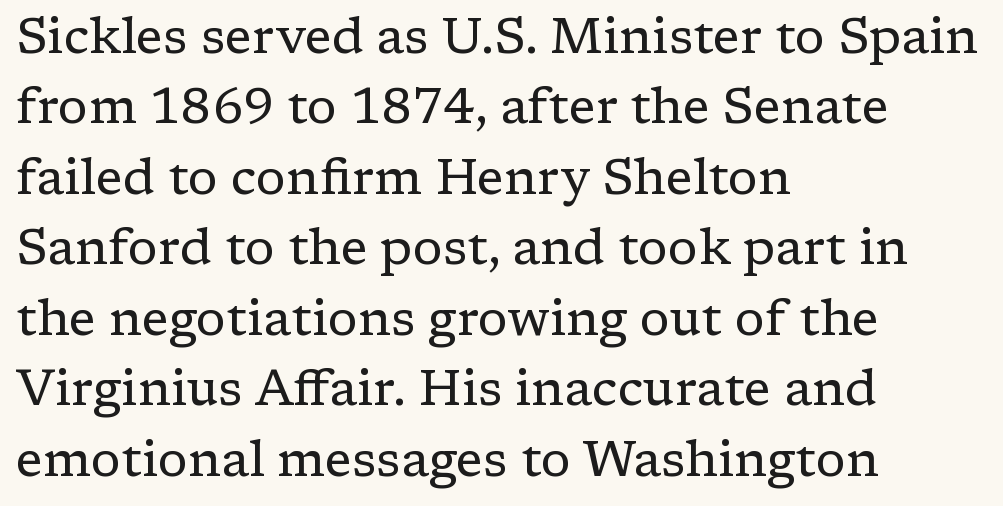
Q: Is the text bold? A: No.
Q: Is the text italic (slanted)? A: No, it is upright.
Q: Is the typeface a serif or a sans-serif typeface? A: Serif.
Q: Is the text underlined? A: No.
Q: How is the paragraph aligned? A: Left-aligned.
Q: Is the spacing between letters normal or unusually wide? A: Normal.
Q: Is the spacing between lines tight, normal or loose? A: Normal.
Q: Width (condensed, normal, or wide)? A: Normal.
Q: Stroke contrast? A: Low.
Q: x-height? A: Medium.
Q: Monospaced? A: No.
